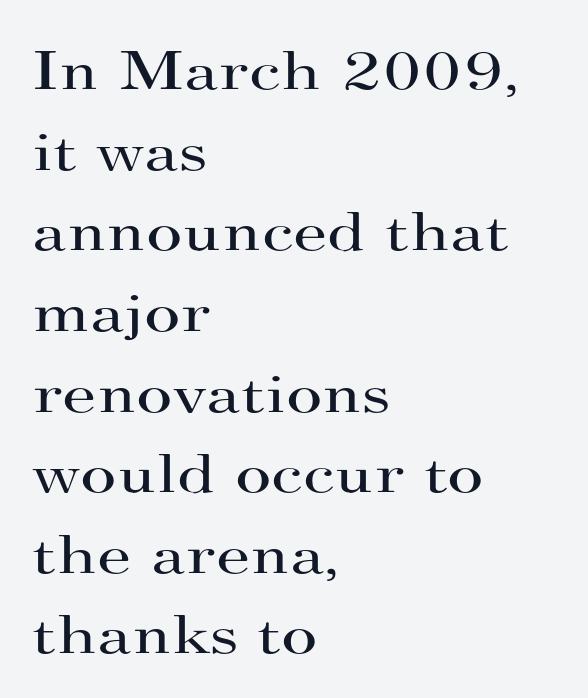
Character widths vary here, with narrow letters taking less room than wide ones. Is the stroke heavy? The answer is a plain regular-or-lighter. Normally led — the rows are evenly, conventionally spaced. Has an underline been added? It has not. Line starts are locked; line ends wander. The horizontal fit of the characters is conventional and even.
